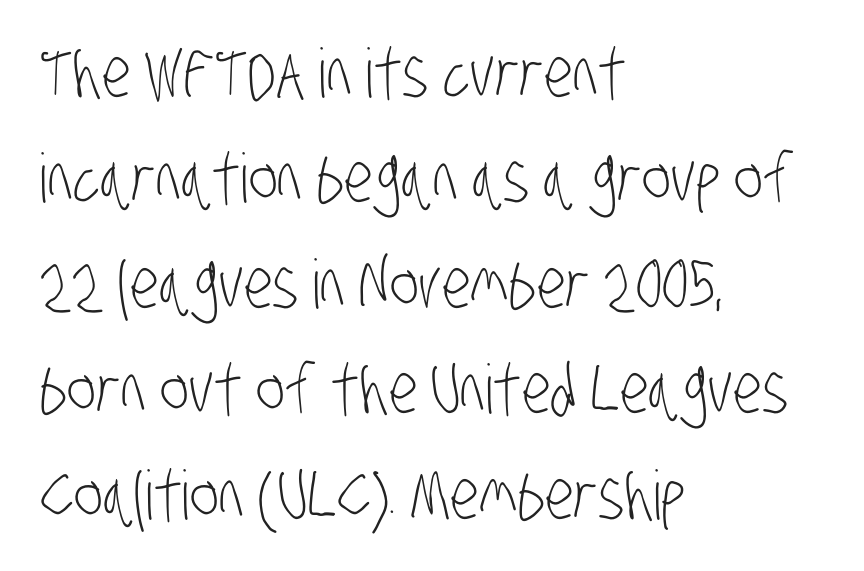
{"serif": "no", "bold": "no", "weight": "light", "width": "condensed", "stroke_contrast": "low", "x_height": "large", "monospaced": "no", "underline": "no", "align": "left", "line_spacing": "normal", "line_spacing_ratio": 1.55, "letter_spacing": "normal", "letter_spacing_em": 0.0, "glyph_px": 68}
